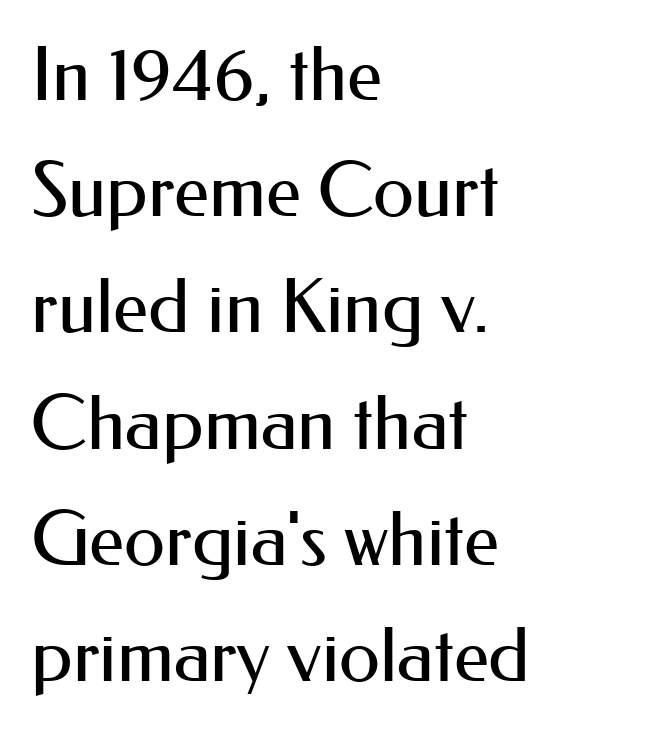
{"serif": "no", "italic": "no", "bold": "no", "weight": "regular", "width": "normal", "stroke_contrast": "medium", "x_height": "small", "monospaced": "no", "underline": "no", "align": "left", "line_spacing": "normal", "line_spacing_ratio": 1.55, "letter_spacing": "normal", "letter_spacing_em": 0.0, "glyph_px": 75}
